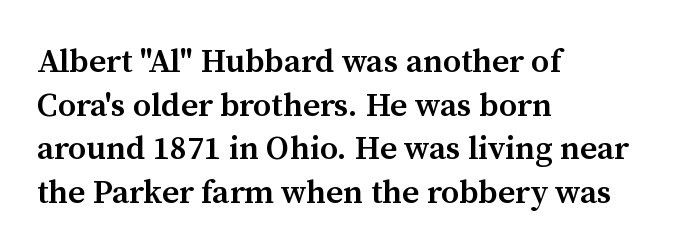
{"serif": "yes", "italic": "no", "bold": "semi", "weight": "semibold", "width": "normal", "stroke_contrast": "medium", "x_height": "medium", "monospaced": "no", "underline": "no", "align": "left", "line_spacing": "normal", "line_spacing_ratio": 1.32, "letter_spacing": "normal", "letter_spacing_em": 0.0, "glyph_px": 33}
